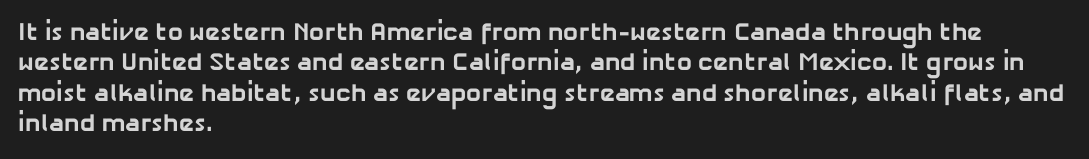
{"bold": "yes", "underline": "no", "align": "left", "line_spacing_ratio": 1.22, "letter_spacing": "normal", "letter_spacing_em": 0.0, "glyph_px": 25}
